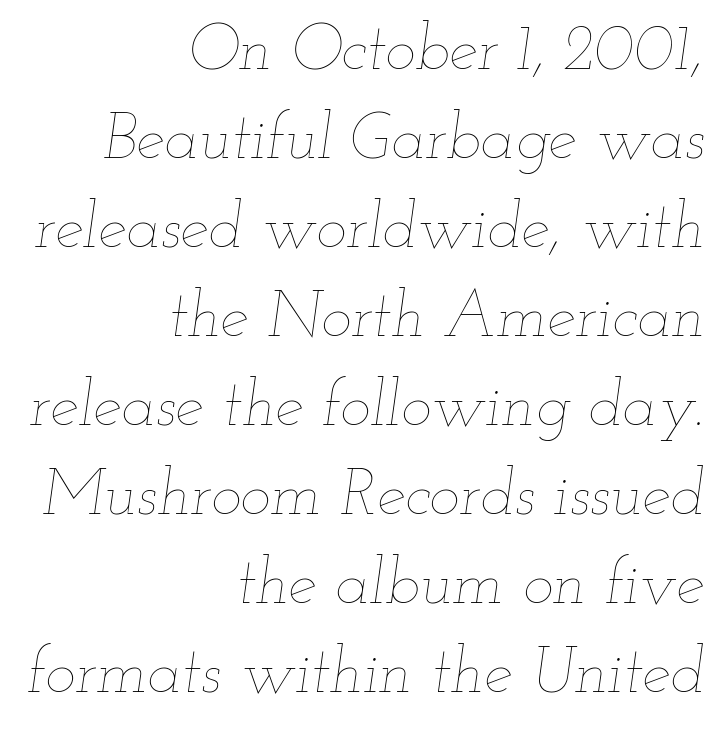
{"italic": "yes", "lean": "right", "slant_degrees": 12, "bold": "no", "weight": "thin", "width": "wide", "stroke_contrast": "low", "x_height": "small", "monospaced": "no", "underline": "no", "align": "right", "line_spacing": "normal", "line_spacing_ratio": 1.39, "letter_spacing": "normal", "letter_spacing_em": 0.0, "glyph_px": 64}
